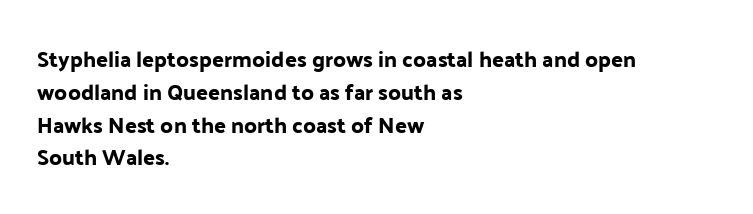
The specimen omits any rule beneath the text block's lines. Is the letter spacing exaggerated? No — it looks like the ordinary default. The typography opts for an upright posture over an oblique one. The rag falls on the right side of this text block. Baseline-to-baseline distance is the conventional proportion of letter height.
